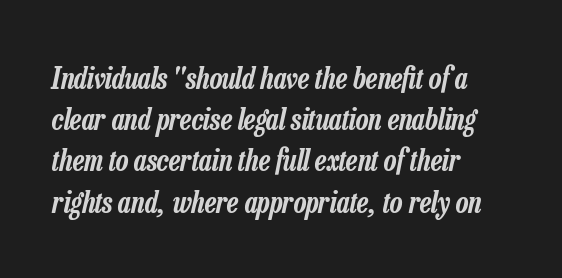
Q: Is the text italic (slanted)? A: Yes, it leans right by about 13 degrees.
Q: Is the text underlined? A: No.
Q: How is the paragraph aligned? A: Left-aligned.
Q: Is the spacing between letters normal or unusually wide? A: Normal.
Q: Is the spacing between lines tight, normal or loose? A: Normal.
Q: Width (condensed, normal, or wide)? A: Condensed.
Q: Stroke contrast? A: Low.
Q: x-height? A: Medium.
Q: Monospaced? A: No.
